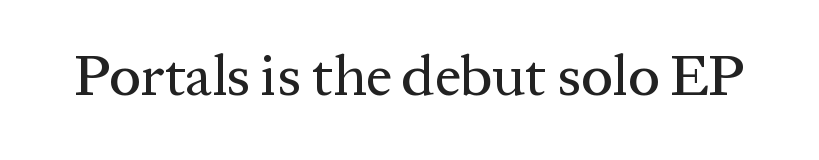
Q: Is the text italic (slanted)? A: No, it is upright.
Q: Is the typeface a serif or a sans-serif typeface? A: Serif.
Q: Is the text underlined? A: No.
Q: Is the spacing between letters normal or unusually wide? A: Normal.
Q: Width (condensed, normal, or wide)? A: Normal.
Q: Stroke contrast? A: Medium.
Q: x-height? A: Medium.
Q: Monospaced? A: No.
